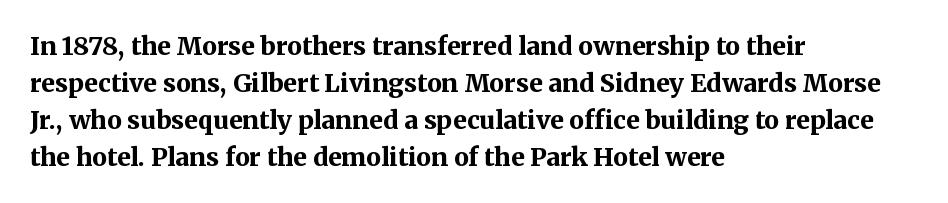
The image shows 25 px bold type, upright; set left-aligned, normal line spacing (1.48x), normal letter spacing, not underlined.
